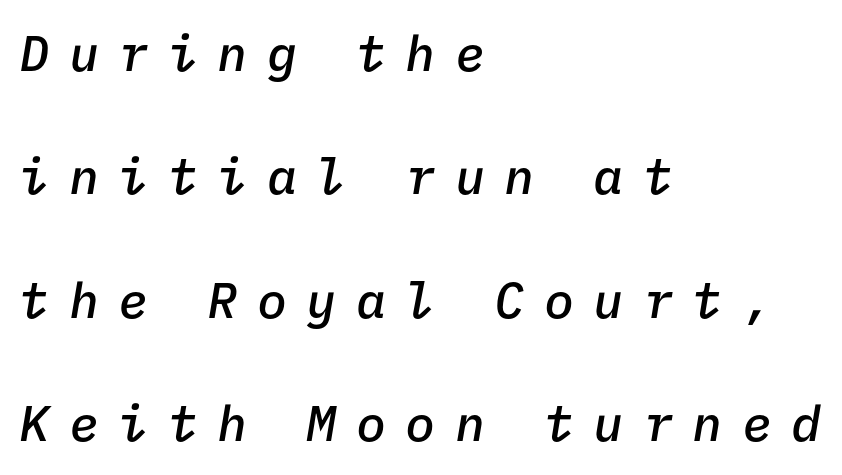
The image shows 50 px semibold type, italic (leaning right), monospaced; set left-aligned, loose line spacing (2.47x), unusually wide letter spacing (+0.39 em), not underlined; low stroke contrast and a medium x-height.
